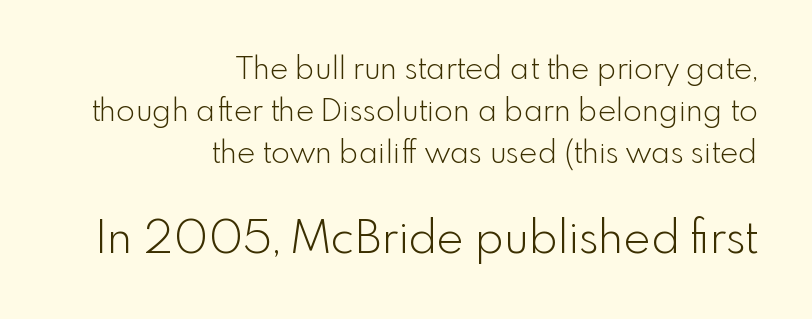
The image shows 46 px light sans-serif type, upright; set right-aligned, normal line spacing (1.36x), normal letter spacing, not underlined; the second (bottom) block is 1.48x larger; a small x-height.
